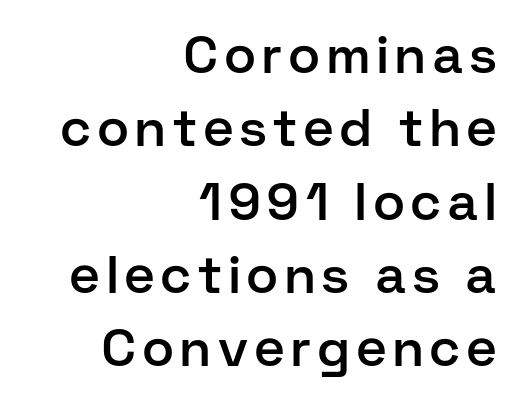
{"serif": "no", "italic": "no", "bold": "semi", "weight": "semibold", "width": "normal", "stroke_contrast": "low", "x_height": "medium", "monospaced": "no", "underline": "no", "align": "right", "line_spacing": "normal", "line_spacing_ratio": 1.41, "glyph_px": 52}
